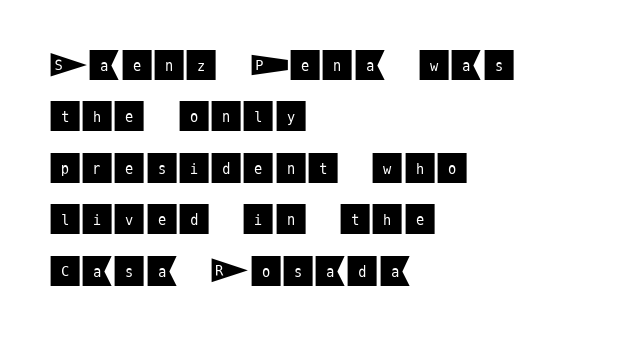
The image shows 33 px sans-serif type, upright; set left-aligned, normal line spacing (1.56x), normal letter spacing, not underlined; medium stroke contrast and a large x-height.
